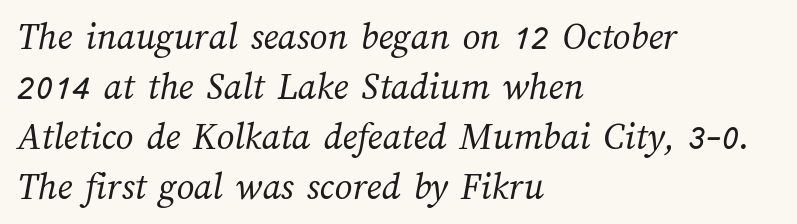
Bare-footed words on every line. One-word summary of the alignment: left. Characters follow at the spacing the type designer built in. Vertical spacing — default. Compared with a typical body face, this is equally light or lighter still.
